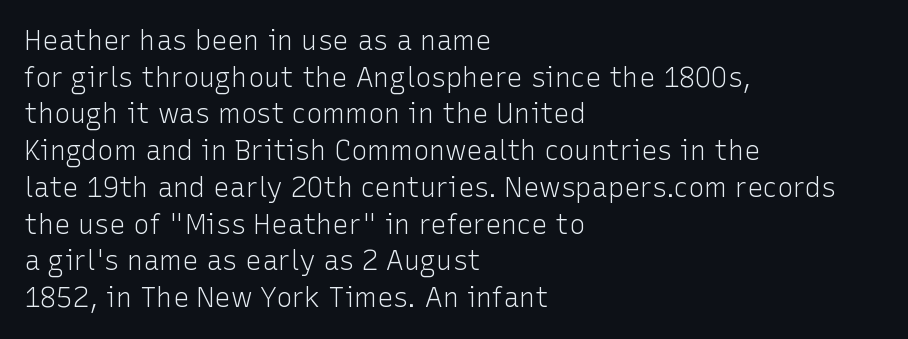
Reading down the block, your eye returns to a fixed left position each line. Do the letters lean? They stand straight. The strip under each line holds only bare page. Bold? No — there's no thickening of the strokes. Line spacing here is normal. Glyph-to-glyph distance matches everyday printed text.
